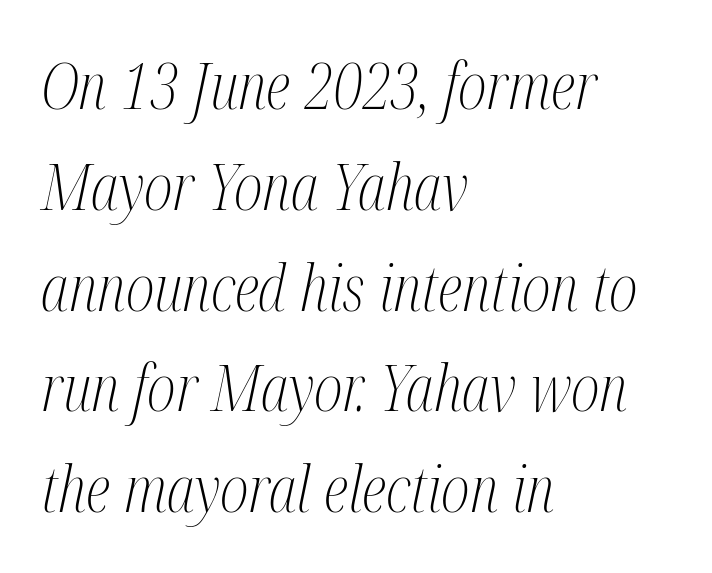
{"serif": "yes", "italic": "yes", "lean": "right", "slant_degrees": 12, "bold": "no", "weight": "light", "width": "condensed", "stroke_contrast": "medium", "x_height": "medium", "monospaced": "no", "underline": "no", "align": "left", "line_spacing": "normal", "line_spacing_ratio": 1.6, "letter_spacing": "normal", "letter_spacing_em": 0.0, "glyph_px": 63}
